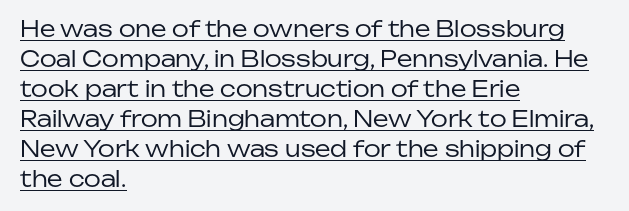
The image shows 22 px text type, upright; set left-aligned, normal line spacing (1.36x), normal letter spacing, underlined.
